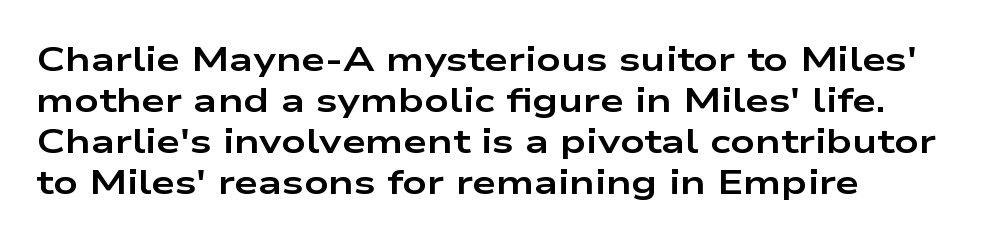
The image shows 34 px bold, wide sans-serif type, upright; set left-aligned, line spacing 1.21x, normal letter spacing, not underlined; low stroke contrast and a medium x-height.
